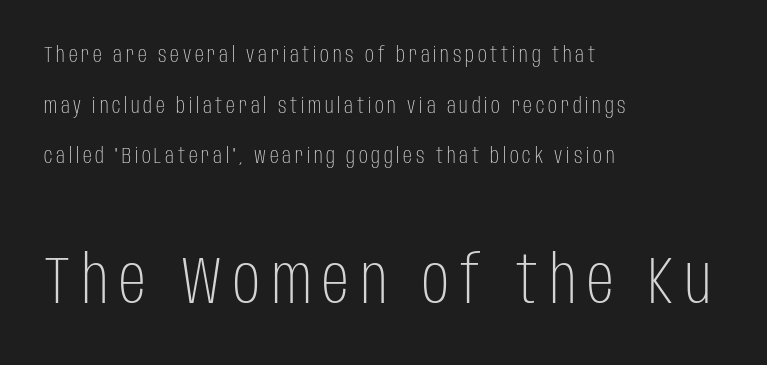
{"serif": "no", "italic": "no", "bold": "no", "weight": "light", "width": "condensed", "stroke_contrast": "low", "x_height": "large", "monospaced": "no", "underline": "no", "align": "left", "line_spacing": "loose", "line_spacing_ratio": 2.3, "larger_block": "second", "size_ratio": 3.05, "glyph_px": 67}
